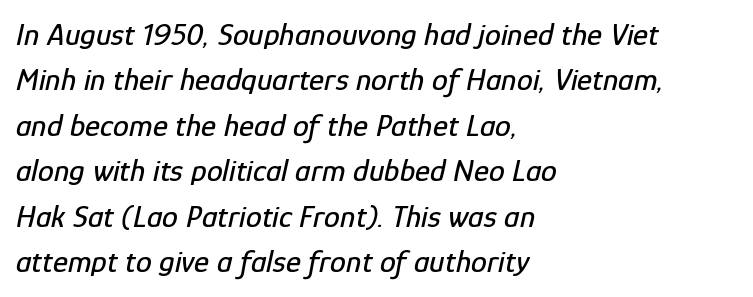
The passage is arranged the way most books set body copy — flush left. The font's italic variant was chosen for this text. Quick note: interline space is typical. Each letter keeps its own natural width here, so spacing adapts to shape. Each row of text sits above clean, open space.
